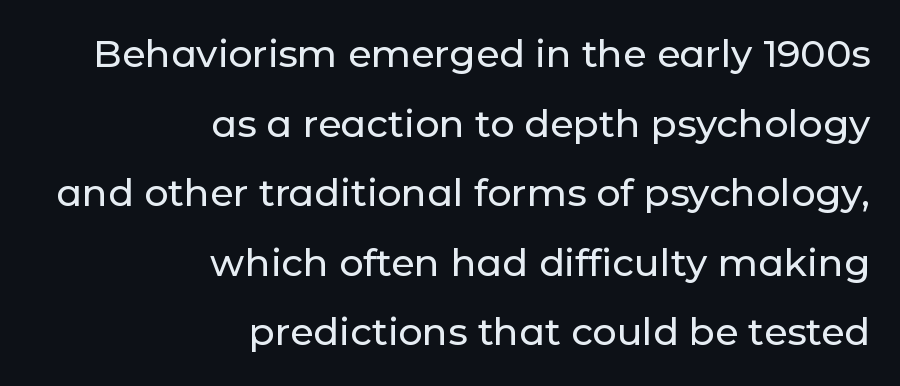
Q: Is the text italic (slanted)? A: No, it is upright.
Q: Is the typeface a serif or a sans-serif typeface? A: Sans-serif.
Q: Is the text underlined? A: No.
Q: How is the paragraph aligned? A: Right-aligned.
Q: Is the spacing between letters normal or unusually wide? A: Normal.
Q: Width (condensed, normal, or wide)? A: Normal.
Q: Stroke contrast? A: Low.
Q: x-height? A: Medium.
Q: Monospaced? A: No.
